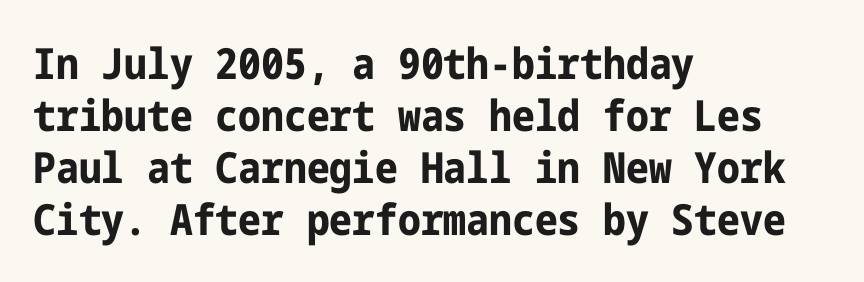
Words float on clear page, feet unadorned. Horizontally, the lines are justified to the leading edge only. A typesetter would label this face a sans. Look at the stroke-to-counter ratio: heavy, a bold. Does the lettering tilt? It doesn't — this is upright.
